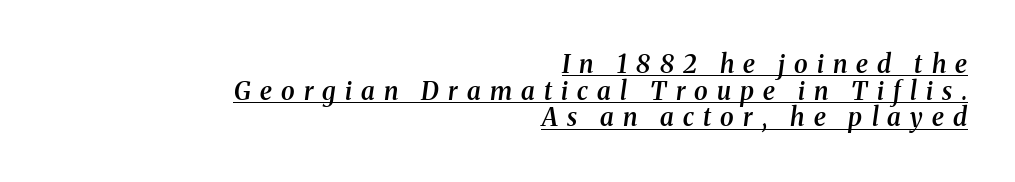
Q: Is the text bold? A: Semi-bold.
Q: Is the text italic (slanted)? A: Yes, it leans right by about 8 degrees.
Q: Is the text underlined? A: Yes.
Q: How is the paragraph aligned? A: Right-aligned.
Q: Is the spacing between letters normal or unusually wide? A: Unusually wide.
Q: Is the spacing between lines tight, normal or loose? A: Tight.
